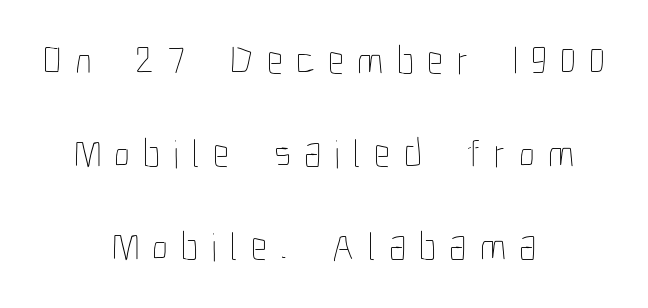
{"italic": "no", "bold": "no", "weight": "thin", "width": "condensed", "stroke_contrast": "low", "x_height": "medium", "monospaced": "no", "underline": "no", "align": "center", "line_spacing": "loose", "line_spacing_ratio": 2.32, "letter_spacing": "wide", "letter_spacing_em": 0.33, "glyph_px": 40}
